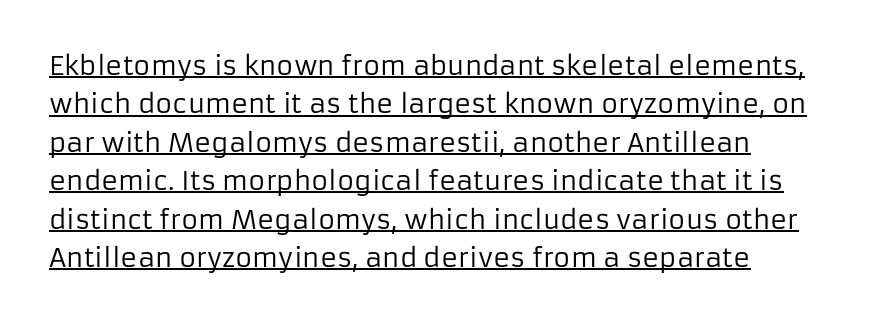
The image shows 26 px text type, upright; set left-aligned, normal line spacing (1.48x), normal letter spacing, underlined.
